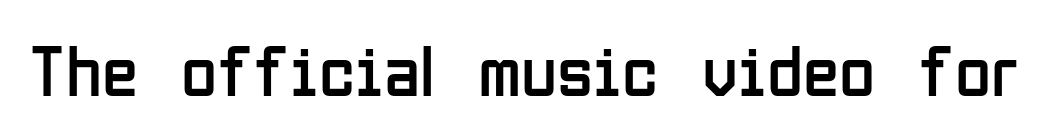
Q: Is the text bold? A: No.
Q: Is the text italic (slanted)? A: No, it is upright.
Q: Is the typeface a serif or a sans-serif typeface? A: Sans-serif.
Q: Is the text underlined? A: No.
Q: Is the spacing between letters normal or unusually wide? A: Normal.
Q: Width (condensed, normal, or wide)? A: Condensed.
Q: Stroke contrast? A: Low.
Q: x-height? A: Medium.
Q: Monospaced? A: No.
